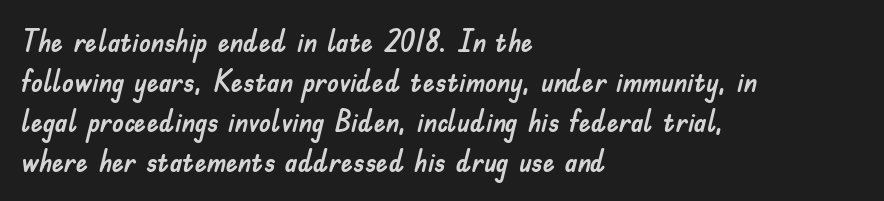
Vertically, the passage feels balanced, rows spaced as you'd expect. Think of a printed novel: that variable character pitch is what you see here. Examine the stroke ends and you'll find no serifs. Anything drawn beneath the words? Only blank space.
